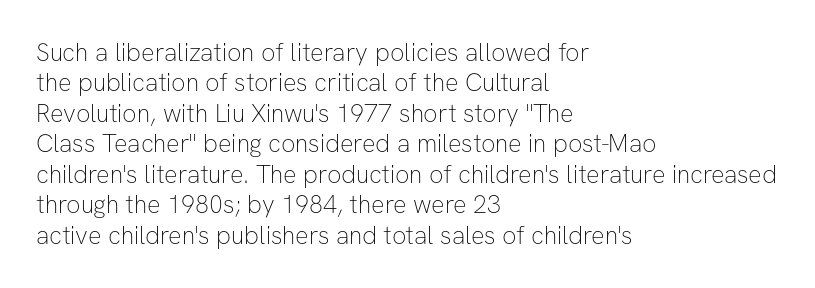
{"italic": "no", "bold": "no", "underline": "no", "align": "left", "line_spacing_ratio": 1.22, "letter_spacing": "normal", "letter_spacing_em": 0.0, "glyph_px": 25}
